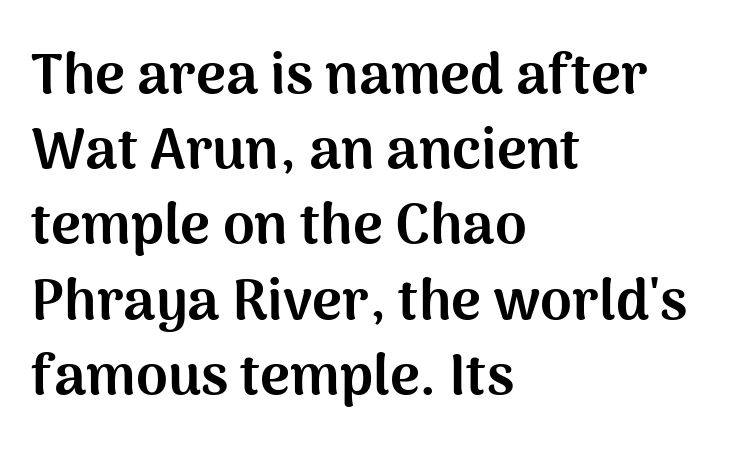
Plenty of ink on the page — the face is bold. A bare baseline throughout the passage. Ordinary non-slanted type is in use. Character widths vary here, with narrow letters taking less room than wide ones. The ragged edge is on the right, which tells us the setting is flush left. Serifs: no, the terminals of the letterforms are clean.
